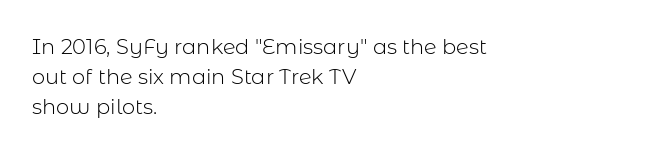
{"italic": "no", "bold": "no", "underline": "no", "align": "left", "line_spacing": "normal", "line_spacing_ratio": 1.42, "letter_spacing": "normal", "letter_spacing_em": 0.0, "glyph_px": 21}
